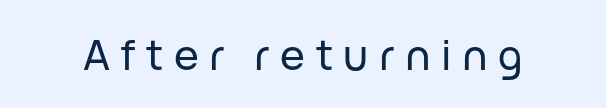
Note: no serifs on the glyphs. Descenders are the only things crossing below the line. The type is letterspaced generously, with wide tracking. The passage shown is typed in a proportional face where columns would drift.
